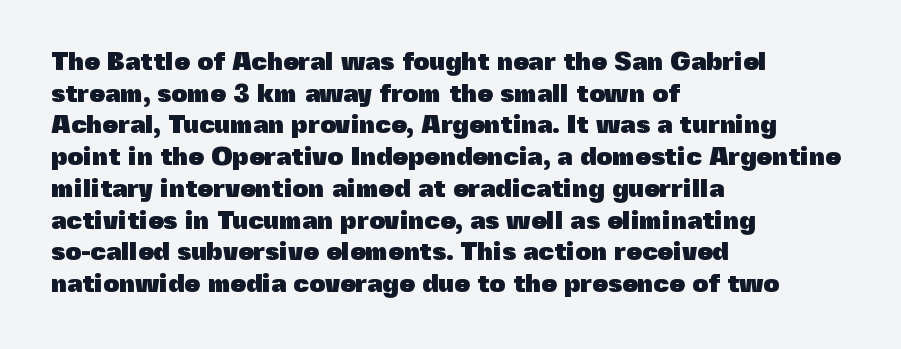
Q: Is the text bold? A: Yes.
Q: Is the text italic (slanted)? A: No, it is upright.
Q: Is the text underlined? A: No.
Q: How is the paragraph aligned? A: Left-aligned.
Q: Is the spacing between letters normal or unusually wide? A: Normal.
Q: Is the spacing between lines tight, normal or loose? A: Normal.
